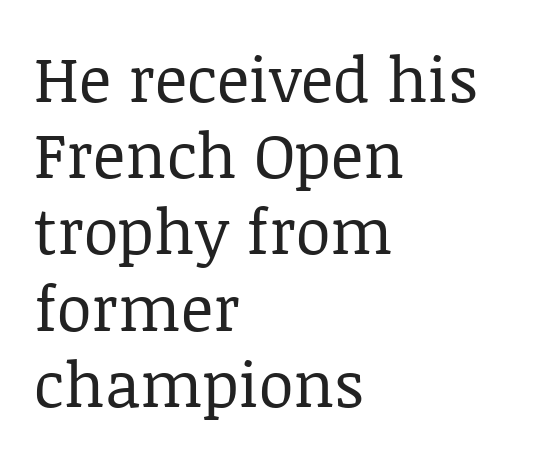
Tracking value appears to be zero — textbook default spacing. Counters stay open thanks to moderate or lighter strokes. This is serif lettering, the kind often seen in printed books. Think of a printed novel: that variable character pitch is what you see here. Casual observation: everything's shoved over to the left.
